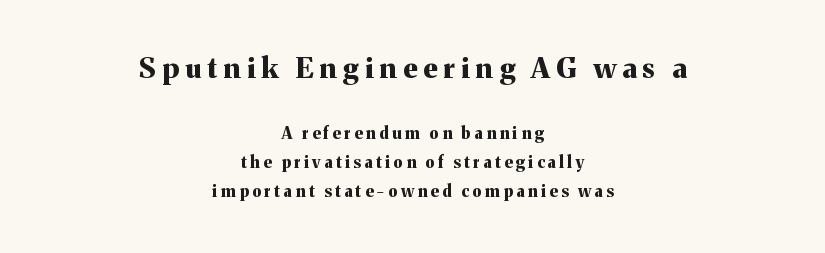
Q: Is the text bold? A: Yes.
Q: Is the text italic (slanted)? A: No, it is upright.
Q: Is the typeface a serif or a sans-serif typeface? A: Serif.
Q: Is the text underlined? A: No.
Q: How is the paragraph aligned? A: Centered.
Q: Is the spacing between letters normal or unusually wide? A: Unusually wide.
Q: Which block of text is set in a larger size, the first (top) or the second (bottom)? A: The first (top) one.
Q: Width (condensed, normal, or wide)? A: Normal.
Q: Stroke contrast? A: Medium.
Q: x-height? A: Medium.
Q: Monospaced? A: No.
